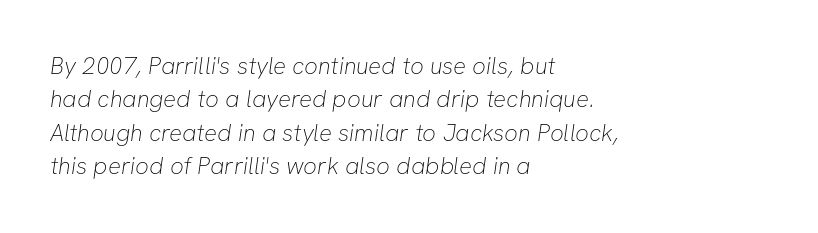
Vertical spacing — default. If you drew a ruler down the left edge, every line would touch it. Stems here are at most as thick as an everyday book face. Is the letter spacing exaggerated? No — it looks like the ordinary default.
